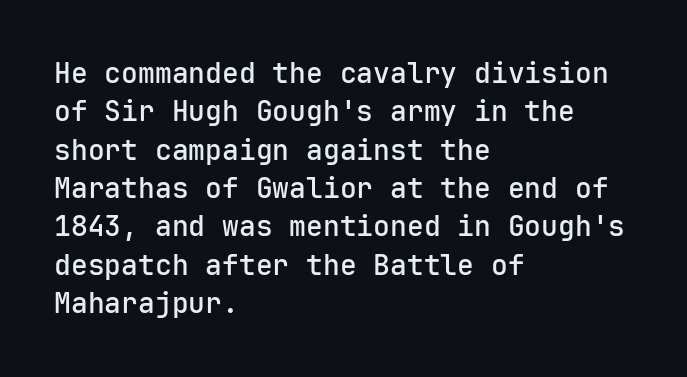
{"serif": "no", "italic": "no", "bold": "semi", "weight": "semibold", "width": "normal", "stroke_contrast": "low", "x_height": "medium", "monospaced": "yes", "underline": "no", "align": "left", "line_spacing": "normal", "line_spacing_ratio": 1.37, "letter_spacing": "normal", "letter_spacing_em": 0.0, "glyph_px": 28}
